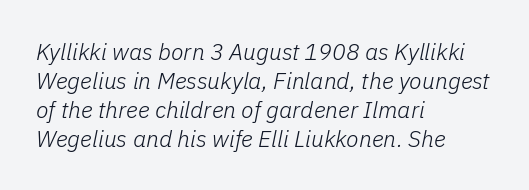
The image shows 23 px text type, italic (leaning right); set left-aligned, normal line spacing (1.26x), normal letter spacing, not underlined.
